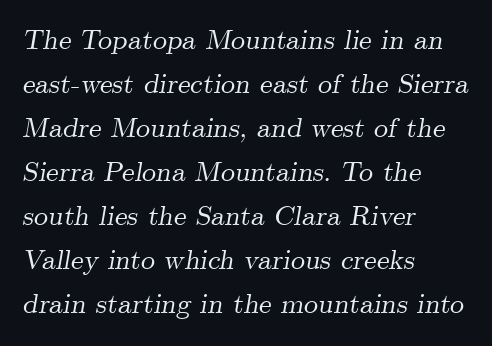
Descender tails drop into unmarked territory. This is serif lettering, the kind often seen in printed books. Varying glyph widths throughout — classic text-font behaviour. Horizontally, the lines are justified to the leading edge only. The type is set solid horizontally, with unmodified tracking. You can tell it's italic because the verticals aren't actually vertical.
